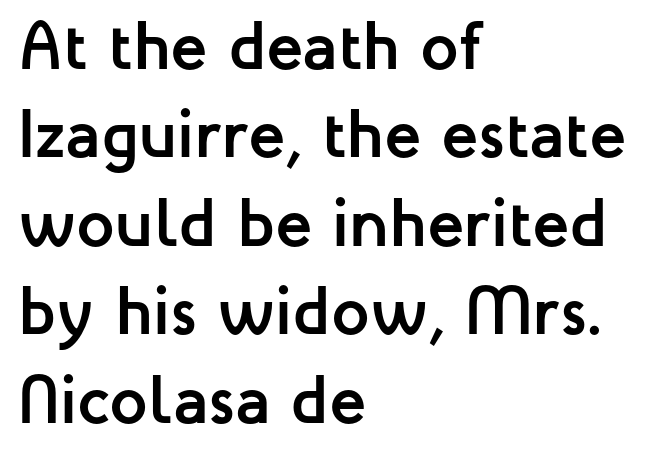
{"serif": "no", "italic": "no", "bold": "yes", "weight": "semibold", "width": "normal", "stroke_contrast": "low", "x_height": "medium", "monospaced": "no", "underline": "no", "align": "left", "line_spacing": "normal", "line_spacing_ratio": 1.3, "letter_spacing": "normal", "letter_spacing_em": 0.0, "glyph_px": 68}
